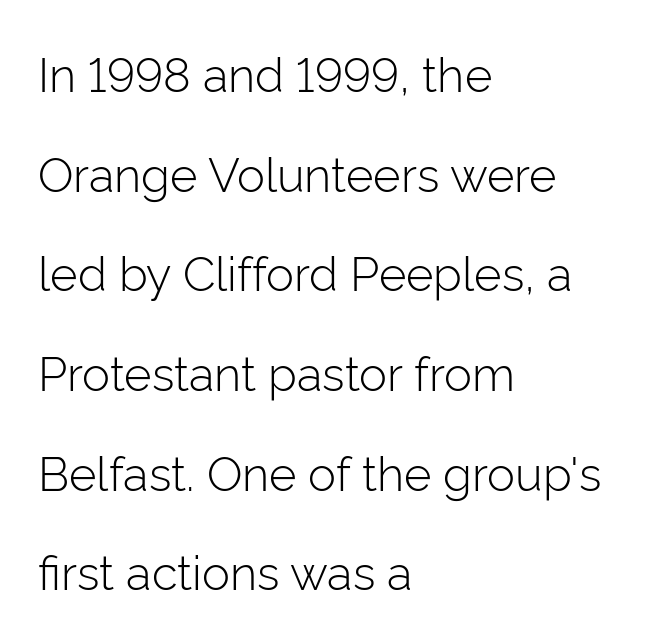
The image shows 47 px light sans-serif type, upright; set left-aligned, loose line spacing (2.12x), normal letter spacing, not underlined; low stroke contrast and a medium x-height.
